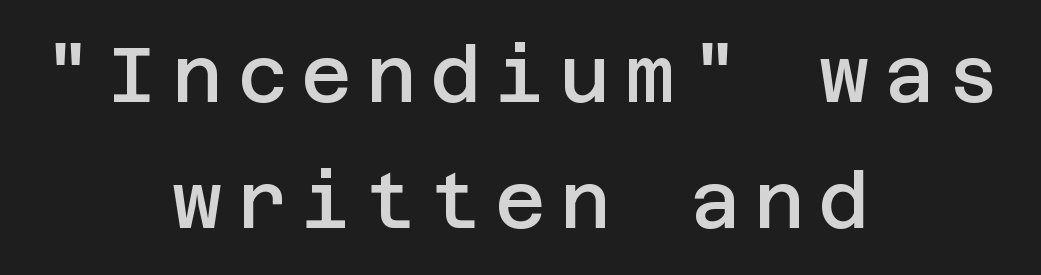
Regular leading. Serifs: no, the terminals of the letterforms are clean. The font is running at a semibold setting, under full bold. Horizontal alignment here is central, giving a formal, balanced look. The specimen omits any rule beneath the text block's lines. Is there any slant? The stems are plumb.
